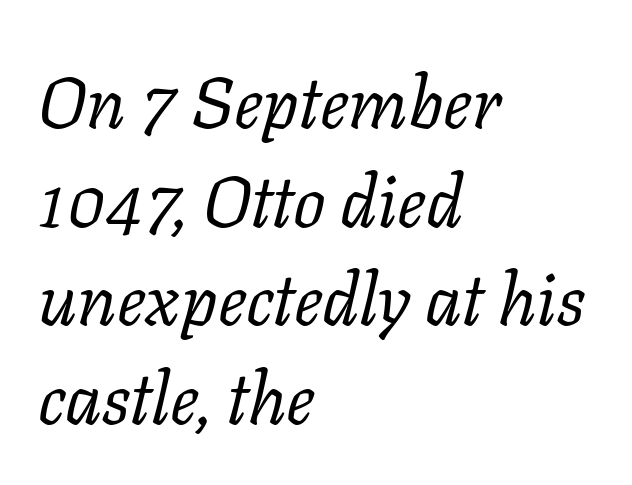
Q: Is the text bold? A: No.
Q: Is the text italic (slanted)? A: Yes, it leans right by about 11 degrees.
Q: Is the typeface a serif or a sans-serif typeface? A: Serif.
Q: Is the text underlined? A: No.
Q: How is the paragraph aligned? A: Left-aligned.
Q: Is the spacing between letters normal or unusually wide? A: Normal.
Q: Is the spacing between lines tight, normal or loose? A: Normal.
Q: Width (condensed, normal, or wide)? A: Normal.
Q: Stroke contrast? A: Low.
Q: x-height? A: Medium.
Q: Monospaced? A: No.
